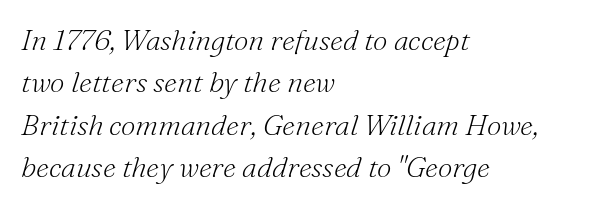
Q: Is the text bold? A: No.
Q: Is the text italic (slanted)? A: Yes, it leans right by about 16 degrees.
Q: Is the typeface a serif or a sans-serif typeface? A: Serif.
Q: Is the text underlined? A: No.
Q: How is the paragraph aligned? A: Left-aligned.
Q: Is the spacing between letters normal or unusually wide? A: Normal.
Q: Is the spacing between lines tight, normal or loose? A: Normal.
Q: Width (condensed, normal, or wide)? A: Normal.
Q: Stroke contrast? A: Medium.
Q: x-height? A: Small.
Q: Monospaced? A: No.
